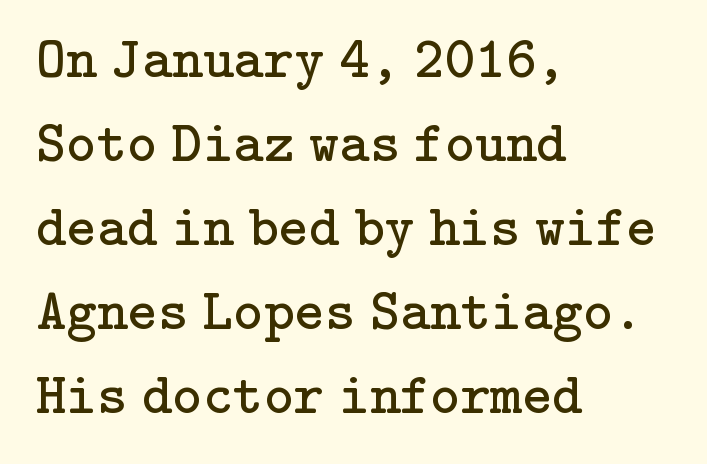
Rendered with straight, roman letterforms. Compared with a typical body face, this is equally light or lighter still. The font family rendered here belongs to the serif group. The zone under the glyphs is completely vacant. The lines sit at an ordinary, default distance from one another. Which margin do the lines hug? The left one — the right edge is uneven.
